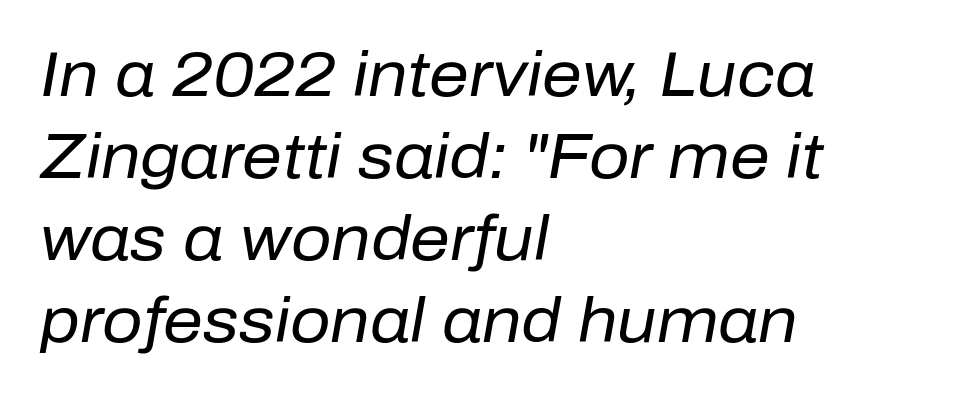
Q: Is the text bold? A: No.
Q: Is the text italic (slanted)? A: Yes, it leans right by about 10 degrees.
Q: Is the text underlined? A: No.
Q: How is the paragraph aligned? A: Left-aligned.
Q: Is the spacing between letters normal or unusually wide? A: Normal.
Q: Is the spacing between lines tight, normal or loose? A: Normal.
Q: Width (condensed, normal, or wide)? A: Normal.
Q: Stroke contrast? A: Low.
Q: x-height? A: Medium.
Q: Monospaced? A: No.
